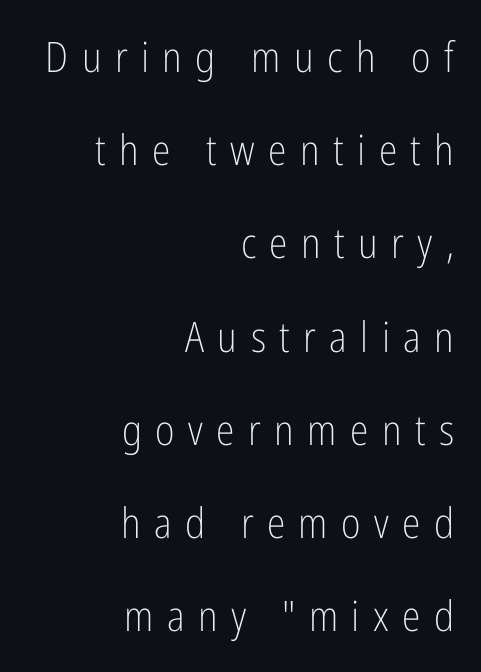
{"serif": "no", "italic": "no", "bold": "no", "weight": "light", "width": "condensed", "stroke_contrast": "low", "x_height": "medium", "monospaced": "no", "underline": "no", "align": "right", "line_spacing": "loose", "line_spacing_ratio": 2.22, "letter_spacing": "wide", "letter_spacing_em": 0.32, "glyph_px": 42}
